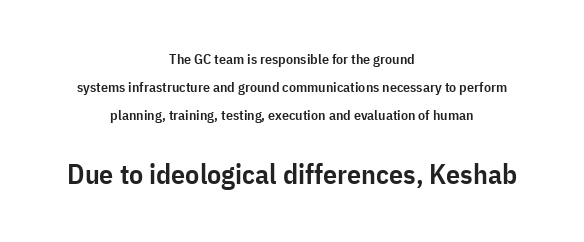
Q: Is the text bold? A: Semi-bold.
Q: Is the text italic (slanted)? A: No, it is upright.
Q: Is the typeface a serif or a sans-serif typeface? A: Sans-serif.
Q: Is the text underlined? A: No.
Q: How is the paragraph aligned? A: Centered.
Q: Is the spacing between letters normal or unusually wide? A: Normal.
Q: Is the spacing between lines tight, normal or loose? A: Loose.
Q: Which block of text is set in a larger size, the first (top) or the second (bottom)? A: The second (bottom) one.
Q: Width (condensed, normal, or wide)? A: Condensed.
Q: Stroke contrast? A: Low.
Q: x-height? A: Medium.
Q: Monospaced? A: No.
